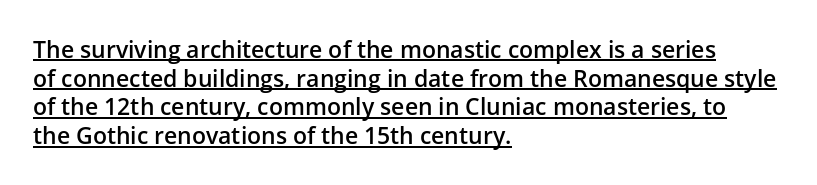
The typesetting leans somewhat heavy: a semibold. Does extra space separate the letters? No, they use regular spacing. Check the space under the baseline: a stroke is drawn there. A classic flush-left, rag-right setting is used for this passage.
